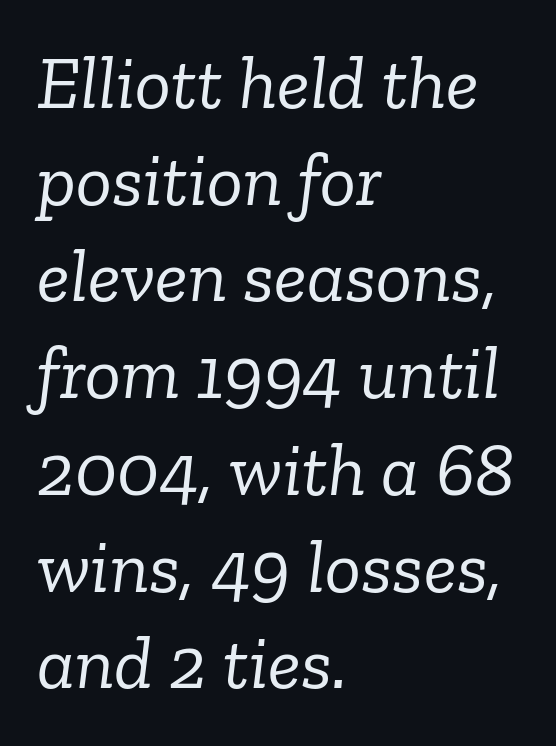
The image shows 75 px light serif type, italic (leaning right); set left-aligned, normal line spacing (1.29x), normal letter spacing, not underlined; low stroke contrast and a medium x-height.
